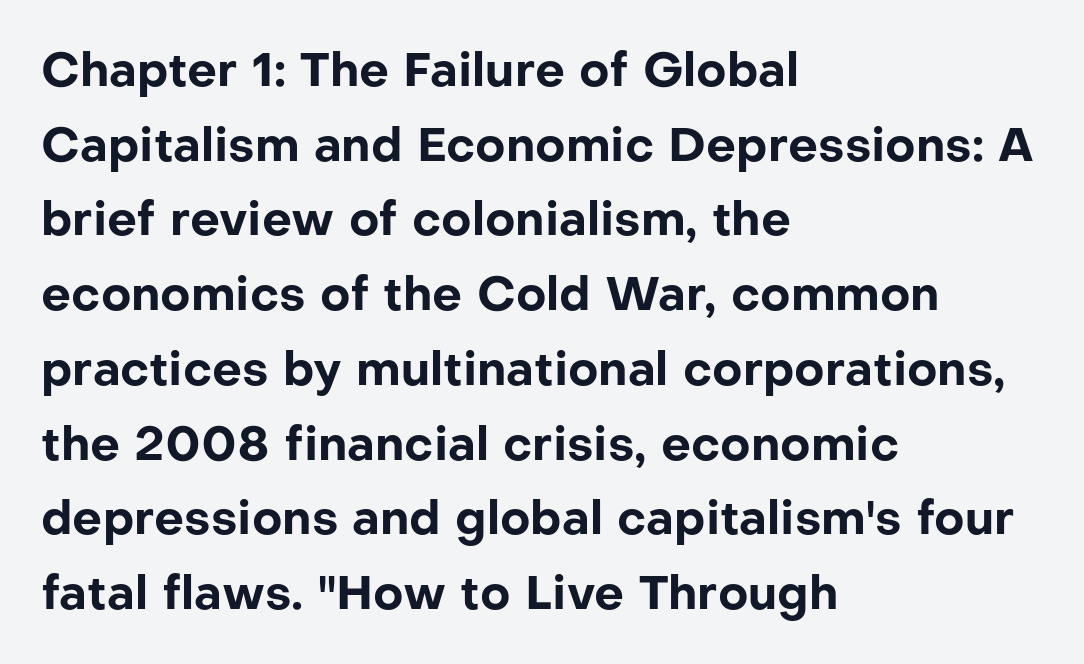
Q: Is the text bold? A: Yes.
Q: Is the text italic (slanted)? A: No, it is upright.
Q: Is the typeface a serif or a sans-serif typeface? A: Sans-serif.
Q: Is the text underlined? A: No.
Q: How is the paragraph aligned? A: Left-aligned.
Q: Is the spacing between letters normal or unusually wide? A: Normal.
Q: Is the spacing between lines tight, normal or loose? A: Normal.
Q: Width (condensed, normal, or wide)? A: Normal.
Q: Stroke contrast? A: Low.
Q: x-height? A: Medium.
Q: Monospaced? A: No.
